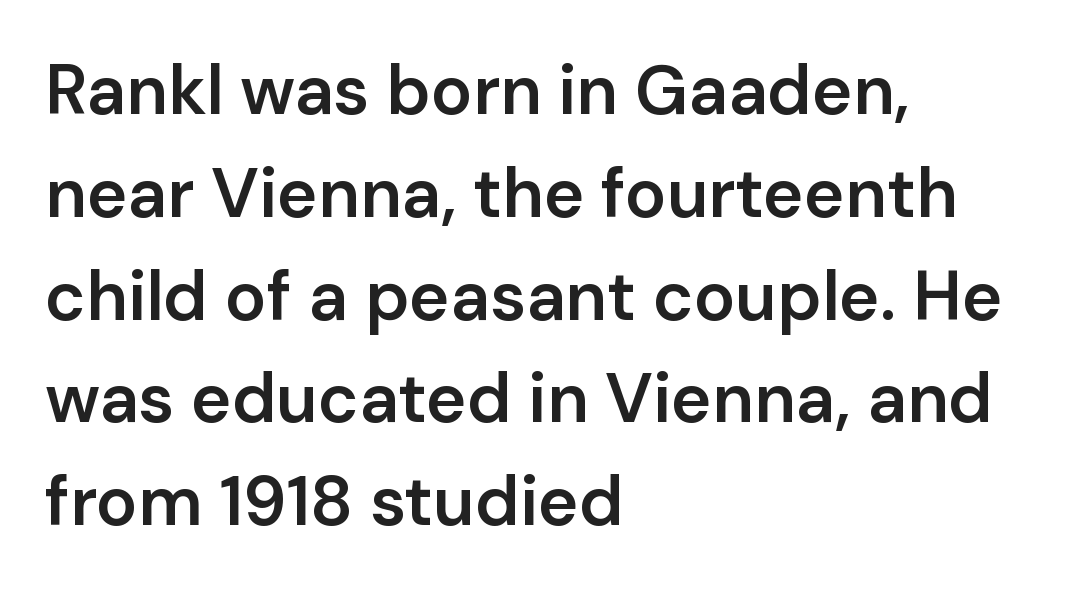
{"serif": "no", "italic": "no", "bold": "semi", "weight": "semibold", "width": "normal", "stroke_contrast": "low", "x_height": "medium", "monospaced": "no", "underline": "no", "align": "left", "line_spacing": "normal", "line_spacing_ratio": 1.49, "letter_spacing": "normal", "letter_spacing_em": 0.0, "glyph_px": 69}
